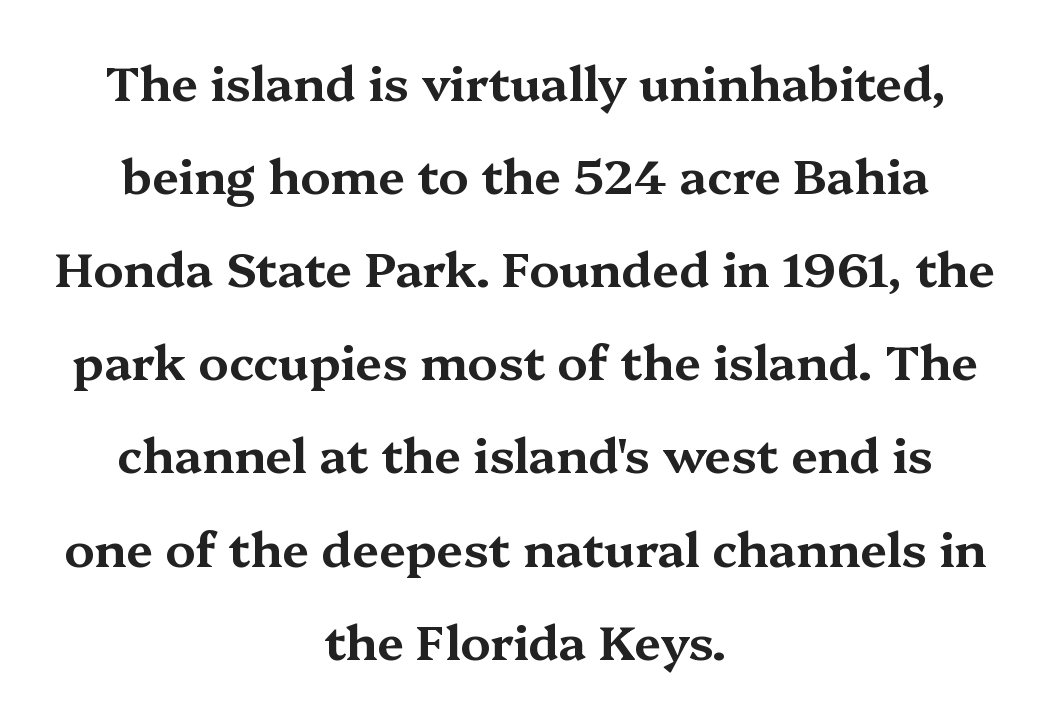
Q: Is the text italic (slanted)? A: No, it is upright.
Q: Is the typeface a serif or a sans-serif typeface? A: Serif.
Q: Is the text underlined? A: No.
Q: How is the paragraph aligned? A: Centered.
Q: Is the spacing between letters normal or unusually wide? A: Normal.
Q: Is the spacing between lines tight, normal or loose? A: Loose.
Q: Width (condensed, normal, or wide)? A: Wide.
Q: Stroke contrast? A: Medium.
Q: x-height? A: Medium.
Q: Monospaced? A: No.
